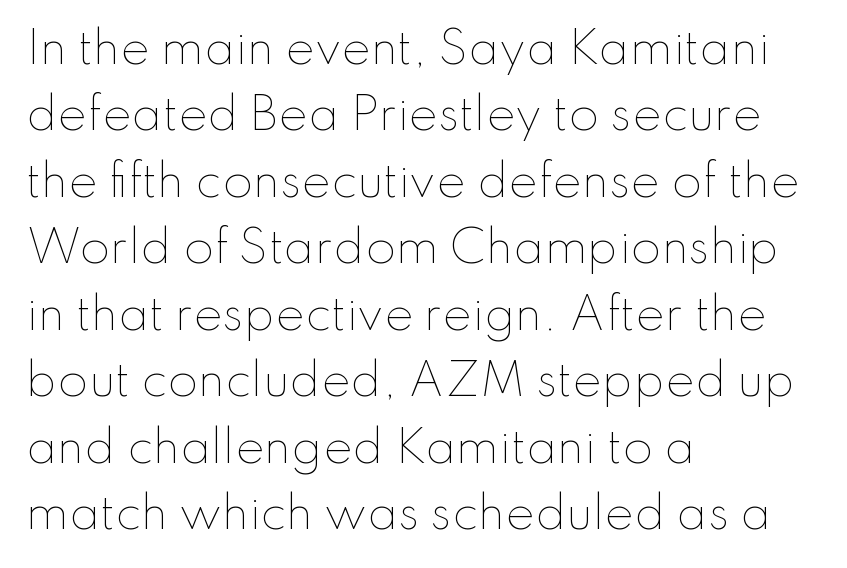
Do the characters align in a grid? No, the font is proportional. The lines in this sample share a left origin and differ only in where they stop. How would I describe the line gaps? Plain and ordinary. Descenders are the only things crossing below the line. On a weight scale, this lands at 450 or below.
